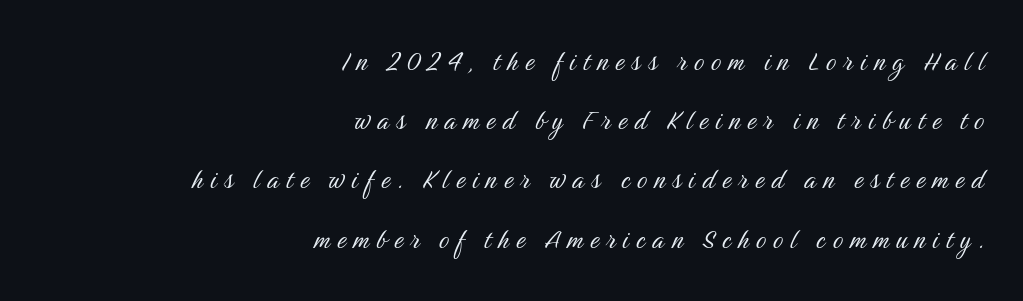
Character widths vary here, with narrow letters taking less room than wide ones. These lines have a slow, spaced-out rhythm from letter to letter. Horizontally, the lines are justified to the trailing edge only. Words float on clear page, feet unadorned. Classification — sans serif.
